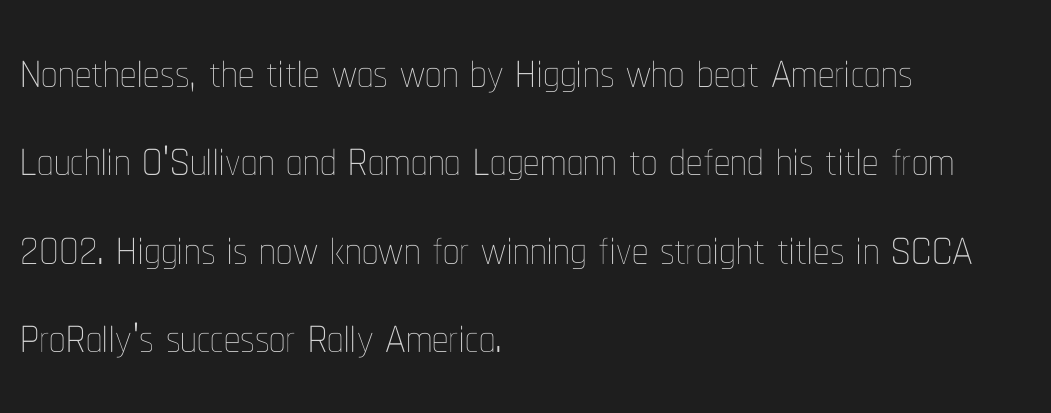
The image shows 65 px thin, condensed type, upright; set left-aligned, normal line spacing (1.36x), normal letter spacing, not underlined; low stroke contrast and a medium x-height.
